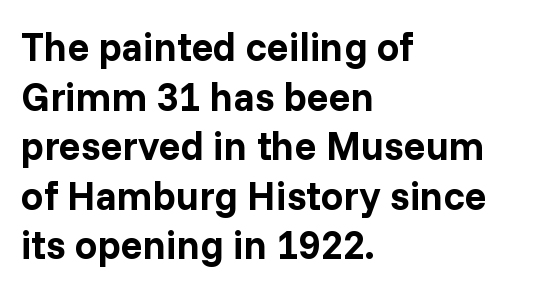
Q: Is the text bold? A: Yes.
Q: Is the text italic (slanted)? A: No, it is upright.
Q: Is the typeface a serif or a sans-serif typeface? A: Sans-serif.
Q: Is the text underlined? A: No.
Q: How is the paragraph aligned? A: Left-aligned.
Q: Is the spacing between letters normal or unusually wide? A: Normal.
Q: Width (condensed, normal, or wide)? A: Normal.
Q: Stroke contrast? A: Low.
Q: x-height? A: Medium.
Q: Monospaced? A: No.
